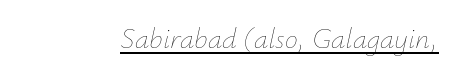
Is this a fixed-width face? No — the glyphs have proportional, varying widths. This sample uses an oblique cut, with every glyph tilted off the vertical. Think standard paragraph weight, or any step lighter than that. The face used here appears with an underline applied.
